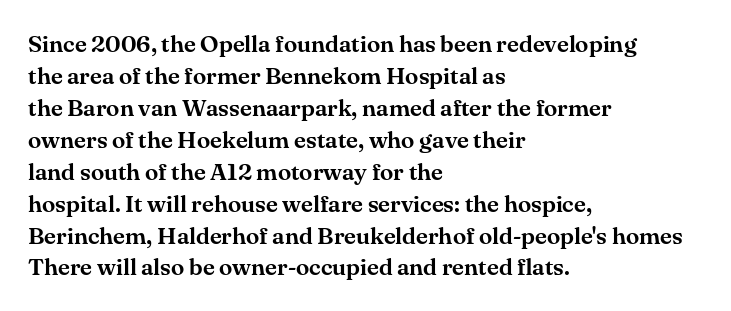
{"italic": "no", "underline": "no", "align": "left", "line_spacing": "normal", "line_spacing_ratio": 1.33, "letter_spacing": "normal", "letter_spacing_em": 0.0, "glyph_px": 24}
